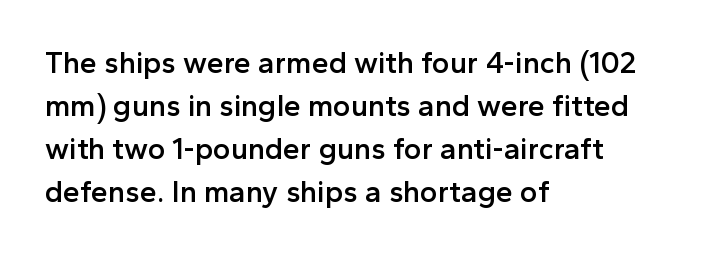
Casual observation: everything's shoved over to the left. No extra tracking has been applied to these lines. The text was rendered using a sans face with plain stroke endings. You could not count columns in this text — the font is proportionally spaced. Italic: no, the glyphs are upright roman.
